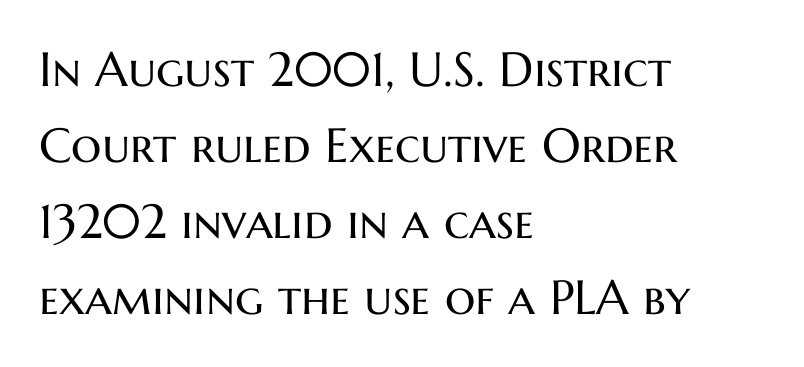
{"serif": "no", "italic": "no", "bold": "no", "weight": "regular", "width": "normal", "stroke_contrast": "medium", "x_height": "medium", "monospaced": "no", "underline": "no", "align": "left", "line_spacing": "normal", "line_spacing_ratio": 1.58, "letter_spacing": "normal", "letter_spacing_em": 0.0, "glyph_px": 48}
